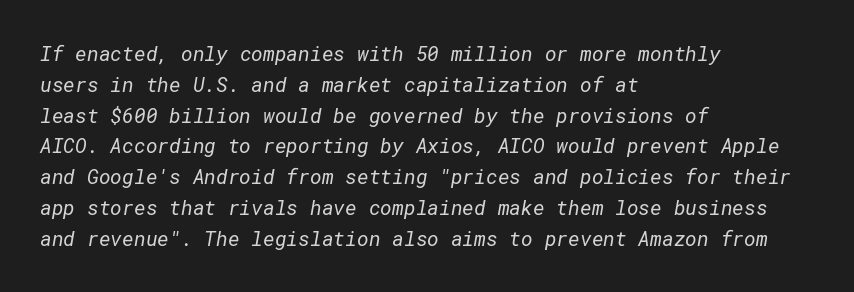
A bare baseline throughout the passage. The line-height multiplier appears to be the usual default. Is the block centered? No — it sits flush against the left margin. The gaps between neighbouring characters are ordinary and unremarkable.
